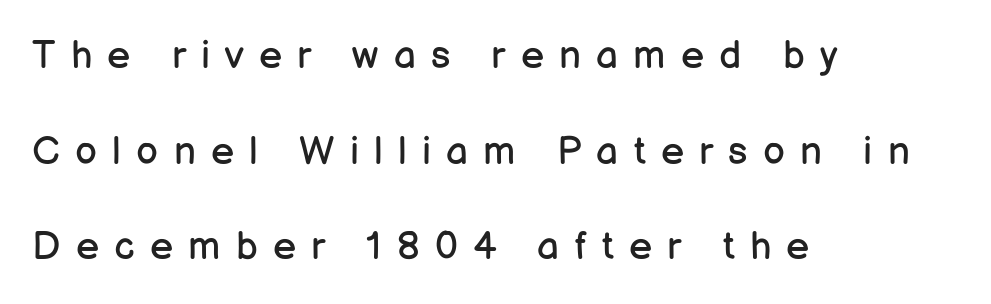
Examine the stroke ends and you'll find no serifs. The font's upright variant was chosen for this text. The letterforms stand isolated, each surrounded by extra space. Caption: multi-line text, flush left, ragged right. Note the varied advance widths — an 'i' is clearly narrower than an 'm'.
